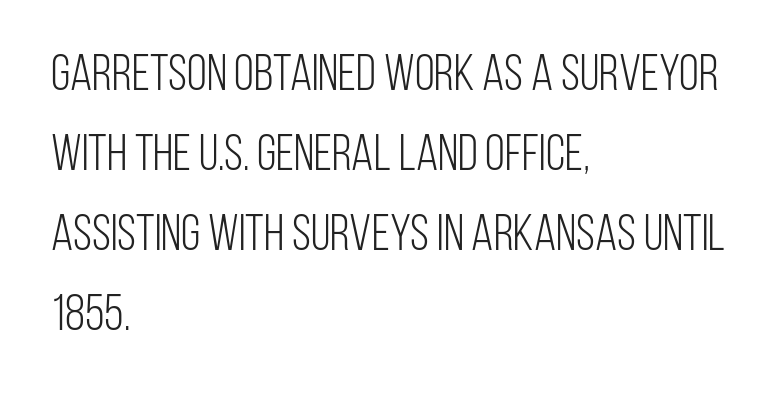
The face used here is rendered with its standard letterfit. Evenly set lines give the paragraph a standard silhouette. Honestly, there is no underline to notice here at all. No extra ink here — the face is not bold. Each line starts at the same left margin while the right side varies. Italic: no, the glyphs are upright roman.
